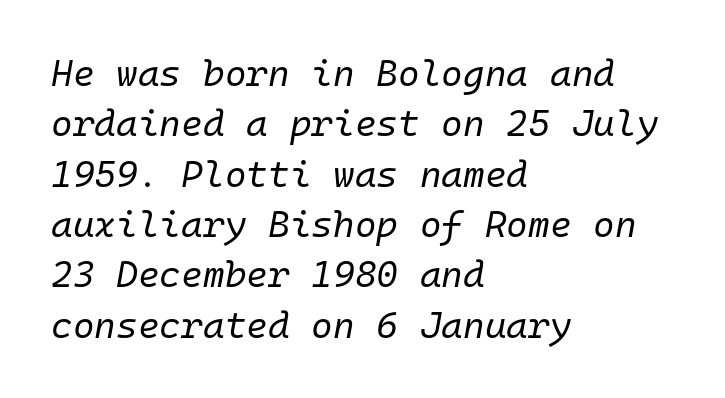
Q: Is the text bold? A: No.
Q: Is the text italic (slanted)? A: Yes, it leans right by about 10 degrees.
Q: Is the text underlined? A: No.
Q: How is the paragraph aligned? A: Left-aligned.
Q: Is the spacing between letters normal or unusually wide? A: Normal.
Q: Is the spacing between lines tight, normal or loose? A: Normal.
Q: Width (condensed, normal, or wide)? A: Normal.
Q: Stroke contrast? A: Low.
Q: x-height? A: Medium.
Q: Monospaced? A: Yes.
